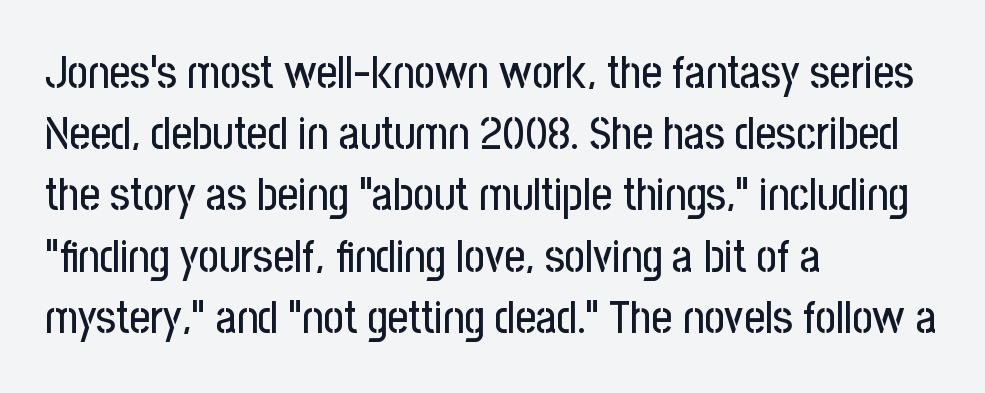
Q: Is the text italic (slanted)? A: No, it is upright.
Q: Is the typeface a serif or a sans-serif typeface? A: Sans-serif.
Q: Is the text underlined? A: No.
Q: How is the paragraph aligned? A: Left-aligned.
Q: Is the spacing between letters normal or unusually wide? A: Normal.
Q: Is the spacing between lines tight, normal or loose? A: Normal.
Q: Width (condensed, normal, or wide)? A: Condensed.
Q: Stroke contrast? A: Low.
Q: x-height? A: Medium.
Q: Monospaced? A: No.
